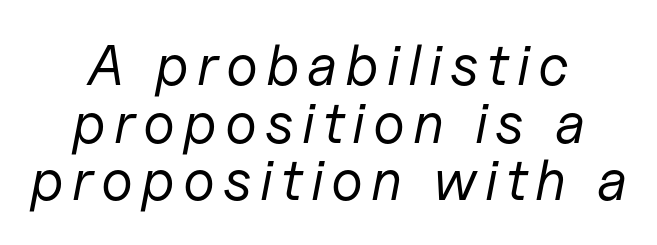
The image shows 57 px regular-weight type, italic (leaning right); set centered, tight line spacing (1.01x), not underlined; low stroke contrast and a medium x-height.
